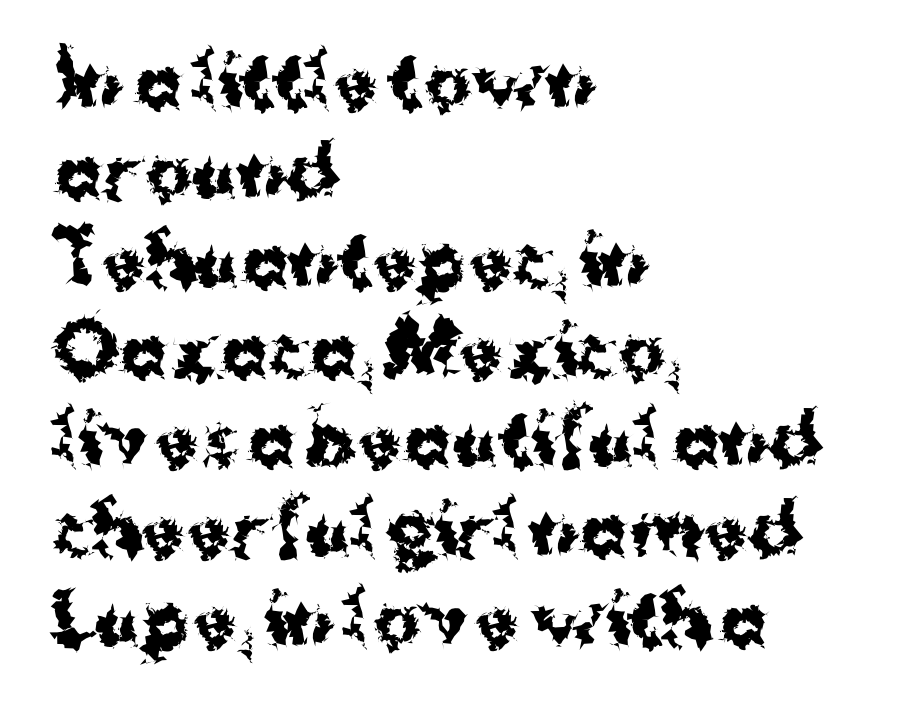
Q: Is the text bold? A: Yes.
Q: Is the text italic (slanted)? A: No, it is upright.
Q: Is the typeface a serif or a sans-serif typeface? A: Sans-serif.
Q: Is the text underlined? A: No.
Q: How is the paragraph aligned? A: Left-aligned.
Q: Is the spacing between letters normal or unusually wide? A: Normal.
Q: Is the spacing between lines tight, normal or loose? A: Normal.
Q: Width (condensed, normal, or wide)? A: Normal.
Q: Stroke contrast? A: Medium.
Q: x-height? A: Medium.
Q: Monospaced? A: No.
